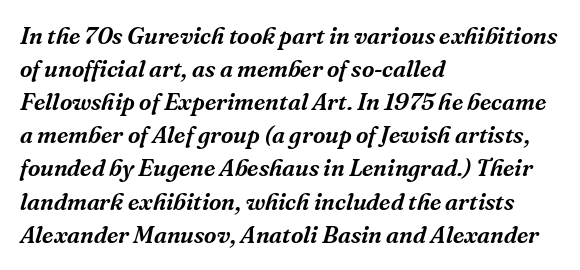
The image shows 24 px text type, italic (leaning right); set left-aligned, normal line spacing (1.38x), normal letter spacing, not underlined.
